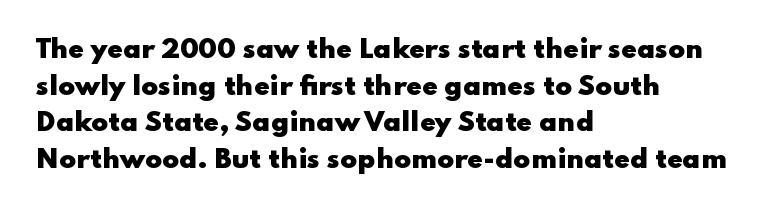
{"italic": "no", "bold": "yes", "underline": "no", "align": "left", "line_spacing": "normal", "line_spacing_ratio": 1.47, "letter_spacing": "normal", "letter_spacing_em": 0.0, "glyph_px": 25}
